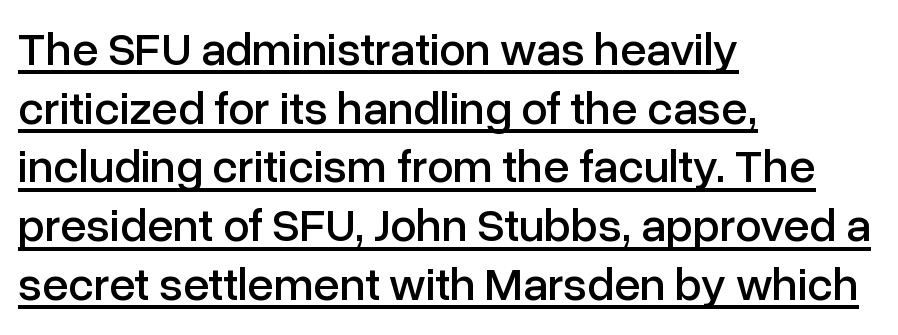
Q: Is the text italic (slanted)? A: No, it is upright.
Q: Is the typeface a serif or a sans-serif typeface? A: Sans-serif.
Q: Is the text underlined? A: Yes.
Q: How is the paragraph aligned? A: Left-aligned.
Q: Is the spacing between letters normal or unusually wide? A: Normal.
Q: Is the spacing between lines tight, normal or loose? A: Normal.
Q: Width (condensed, normal, or wide)? A: Normal.
Q: Stroke contrast? A: Low.
Q: x-height? A: Medium.
Q: Monospaced? A: No.
